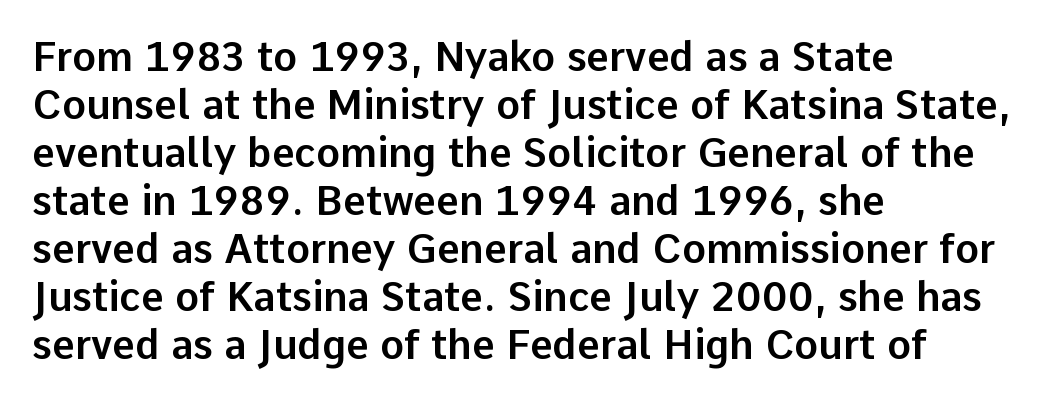
{"serif": "no", "italic": "no", "width": "normal", "stroke_contrast": "low", "x_height": "medium", "monospaced": "no", "underline": "no", "align": "left", "line_spacing_ratio": 1.2, "letter_spacing": "normal", "letter_spacing_em": 0.0, "glyph_px": 40}
